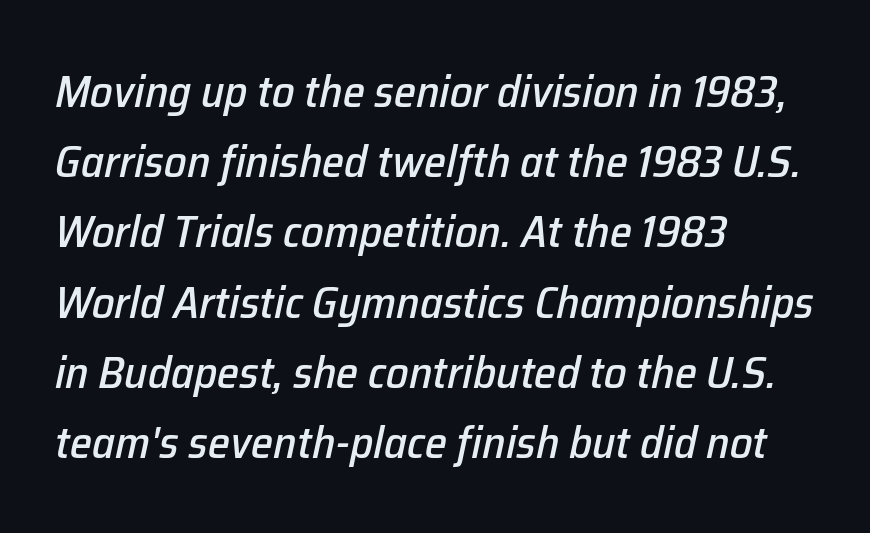
The image shows 45 px text type, italic (leaning right); set left-aligned, normal line spacing (1.56x), normal letter spacing, not underlined; low stroke contrast and a medium x-height.
